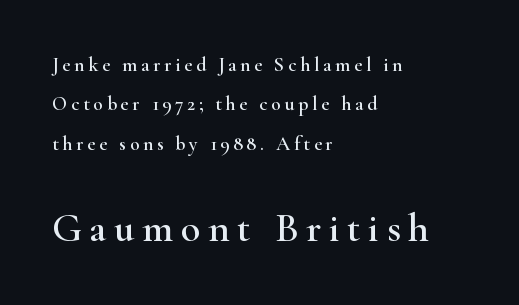
Q: Is the text italic (slanted)? A: No, it is upright.
Q: Is the typeface a serif or a sans-serif typeface? A: Serif.
Q: Is the text underlined? A: No.
Q: How is the paragraph aligned? A: Left-aligned.
Q: Is the spacing between lines tight, normal or loose? A: Loose.
Q: Which block of text is set in a larger size, the first (top) or the second (bottom)? A: The second (bottom) one.
Q: Width (condensed, normal, or wide)? A: Wide.
Q: Stroke contrast? A: High.
Q: x-height? A: Small.
Q: Monospaced? A: No.
